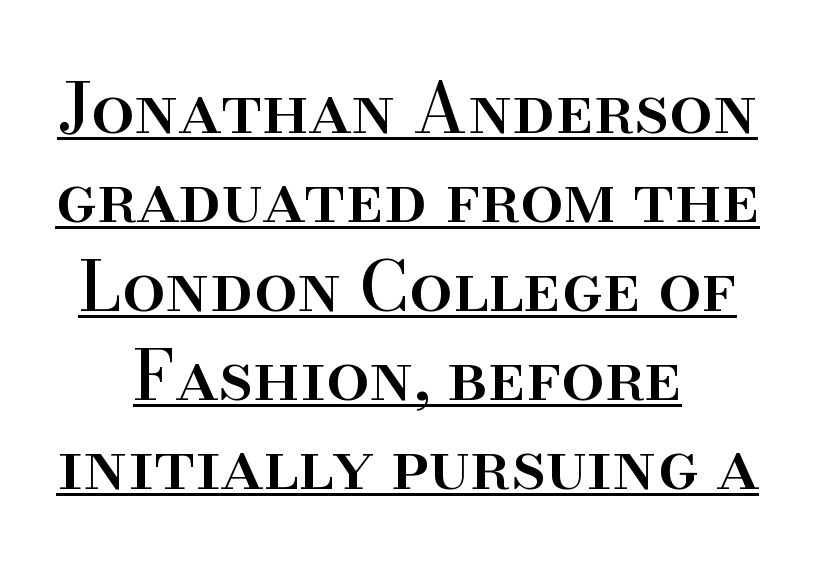
{"serif": "yes", "italic": "no", "width": "normal", "stroke_contrast": "high", "x_height": "small", "monospaced": "no", "underline": "yes", "align": "center", "line_spacing": "normal", "line_spacing_ratio": 1.29, "letter_spacing": "normal", "letter_spacing_em": 0.0, "glyph_px": 69}
